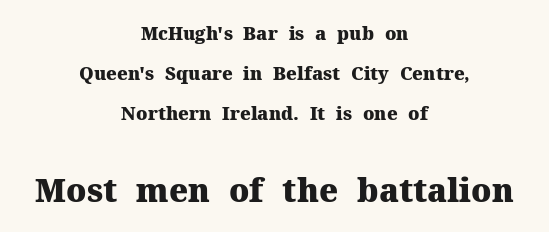
Q: Is the text bold? A: Yes.
Q: Is the text italic (slanted)? A: No, it is upright.
Q: Is the typeface a serif or a sans-serif typeface? A: Serif.
Q: Is the text underlined? A: No.
Q: How is the paragraph aligned? A: Centered.
Q: Is the spacing between letters normal or unusually wide? A: Normal.
Q: Is the spacing between lines tight, normal or loose? A: Loose.
Q: Which block of text is set in a larger size, the first (top) or the second (bottom)? A: The second (bottom) one.
Q: Width (condensed, normal, or wide)? A: Normal.
Q: Stroke contrast? A: Medium.
Q: x-height? A: Medium.
Q: Monospaced? A: No.
